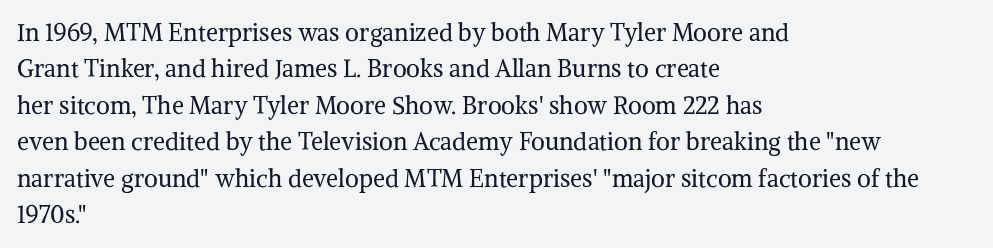
Q: Is the text bold? A: No.
Q: Is the text italic (slanted)? A: No, it is upright.
Q: Is the text underlined? A: No.
Q: How is the paragraph aligned? A: Left-aligned.
Q: Is the spacing between letters normal or unusually wide? A: Normal.
Q: Is the spacing between lines tight, normal or loose? A: Normal.
